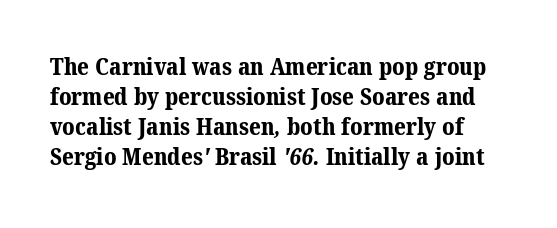
The image shows 23 px bold type; set normal line spacing (1.31x), normal letter spacing, not underlined.
